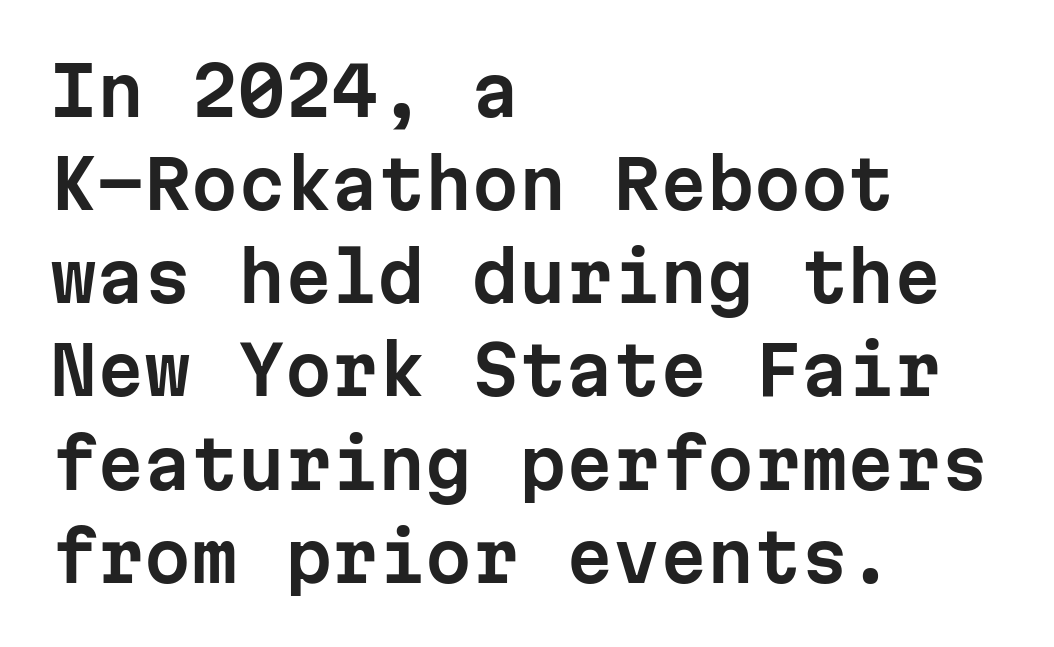
The image shows 67 px sans-serif type, upright, monospaced; set left-aligned, normal line spacing (1.39x), normal letter spacing, not underlined; low stroke contrast and a medium x-height.
